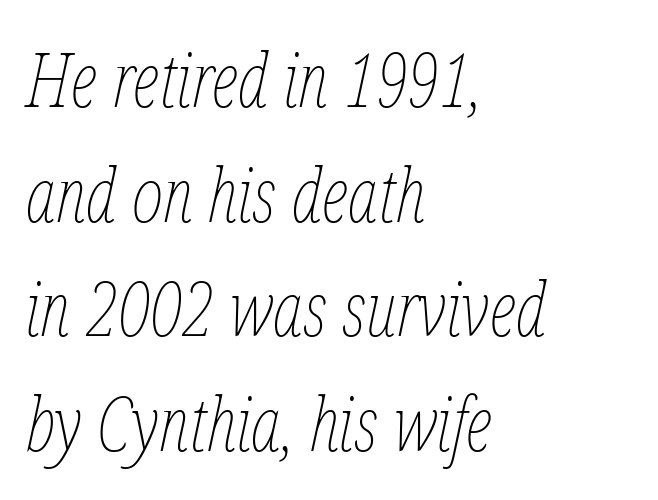
Every character sits at an angle, as italics do. This sample is left-justified, so line endings fall wherever the words run out. Character widths vary here, with narrow letters taking less room than wide ones. No word sits above an underline. The letterforms sit at book weight or below.
